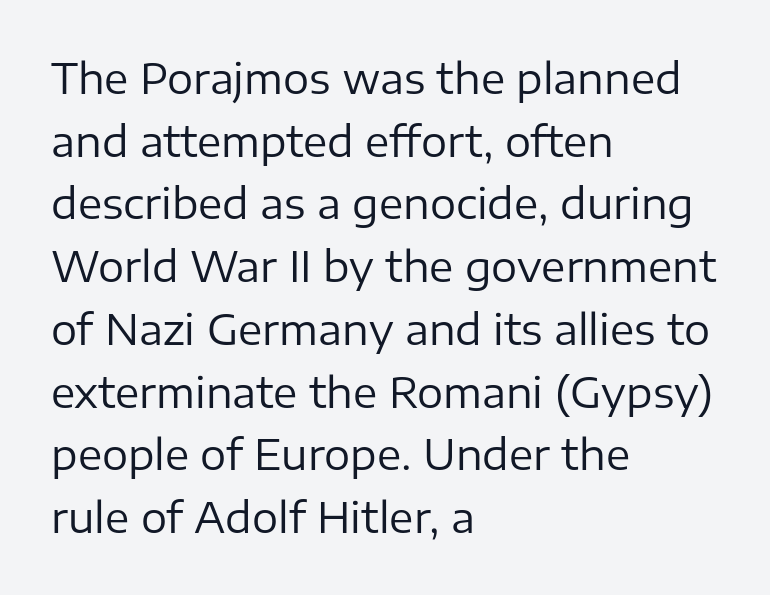
{"serif": "no", "italic": "no", "bold": "no", "weight": "regular", "width": "normal", "stroke_contrast": "low", "x_height": "medium", "monospaced": "no", "underline": "no", "align": "left", "line_spacing": "normal", "line_spacing_ratio": 1.53, "letter_spacing": "normal", "letter_spacing_em": 0.0, "glyph_px": 41}
